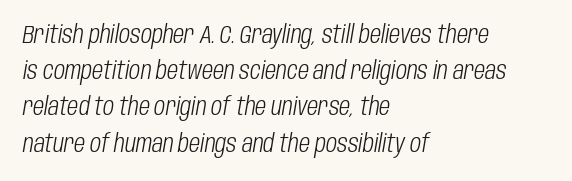
{"italic": "yes", "lean": "right", "slant_degrees": 10, "bold": "no", "underline": "no", "align": "left", "line_spacing": "normal", "line_spacing_ratio": 1.51, "letter_spacing": "normal", "letter_spacing_em": 0.0, "glyph_px": 24}
